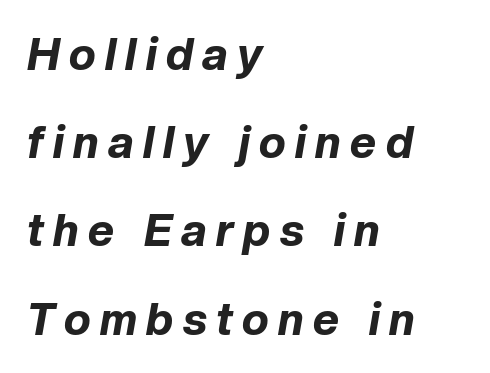
Caption: multi-line text, flush left, ragged right. A typesetter would call this proportional, since set widths differ per character. The font's italic variant was chosen for this text. Plain, unruled lines of type. Observe the wide spacing: letters keep a clear distance from each other.
